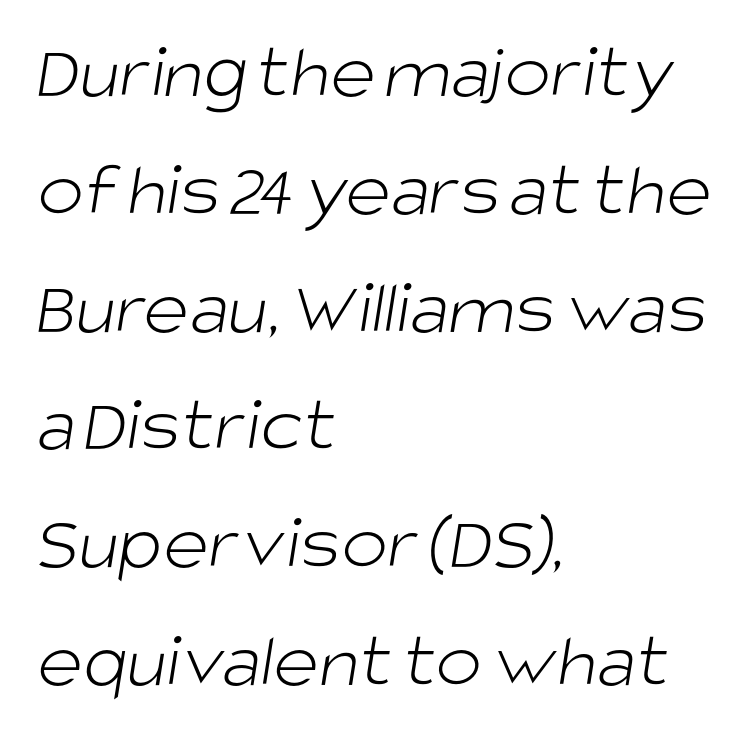
Underline: absent. The designer left line spacing at the default. Are there feet on the stems? There aren't — it's a sans. Short and long lines alike share a common starting point at left. The passage shown has conventional tracking throughout.
